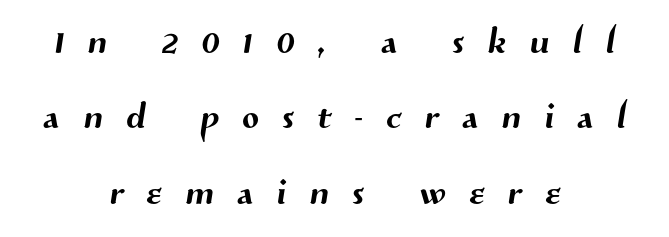
{"serif": "no", "width": "normal", "stroke_contrast": "medium", "x_height": "medium", "monospaced": "no", "underline": "no", "align": "center", "line_spacing": "normal", "line_spacing_ratio": 1.54, "letter_spacing": "wide", "letter_spacing_em": 0.48, "glyph_px": 49}
